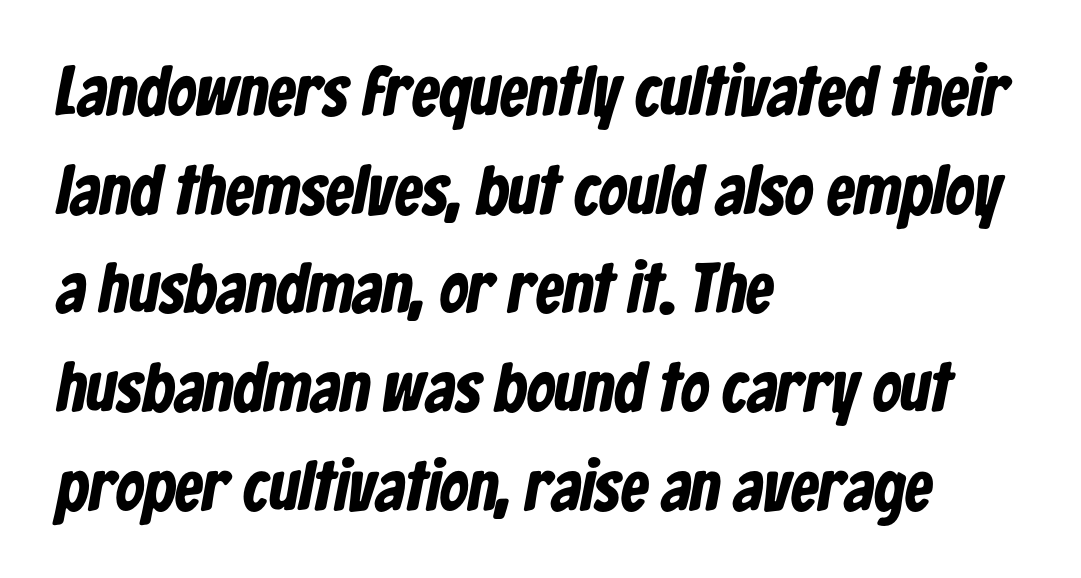
Q: Is the text bold? A: Yes.
Q: Is the typeface a serif or a sans-serif typeface? A: Sans-serif.
Q: Is the text underlined? A: No.
Q: How is the paragraph aligned? A: Left-aligned.
Q: Is the spacing between letters normal or unusually wide? A: Normal.
Q: Is the spacing between lines tight, normal or loose? A: Normal.
Q: Width (condensed, normal, or wide)? A: Condensed.
Q: Stroke contrast? A: Low.
Q: x-height? A: Medium.
Q: Monospaced? A: No.
